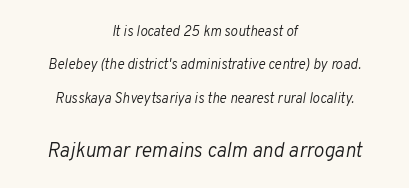
{"italic": "yes", "lean": "right", "slant_degrees": 10, "bold": "no", "underline": "no", "align": "center", "line_spacing": "loose", "line_spacing_ratio": 2.38, "letter_spacing": "normal", "letter_spacing_em": 0.0, "larger_block": "second", "size_ratio": 1.43, "glyph_px": 20}
